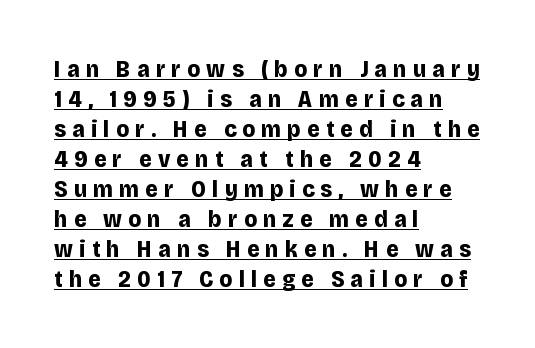
Q: Is the text bold? A: Yes.
Q: Is the text italic (slanted)? A: No, it is upright.
Q: Is the text underlined? A: Yes.
Q: How is the paragraph aligned? A: Left-aligned.
Q: Is the spacing between letters normal or unusually wide? A: Unusually wide.
Q: Is the spacing between lines tight, normal or loose? A: Normal.
